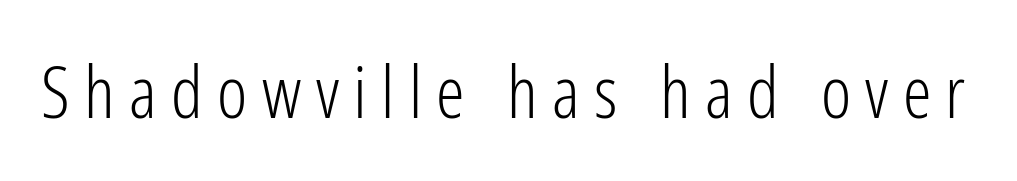
{"serif": "no", "italic": "no", "bold": "no", "weight": "light", "width": "condensed", "stroke_contrast": "low", "x_height": "medium", "monospaced": "no", "underline": "no", "letter_spacing": "wide", "letter_spacing_em": 0.2, "glyph_px": 72}
